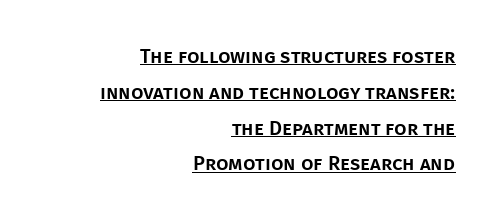
The image shows 20 px text type, upright; set right-aligned, line spacing 1.79x, normal letter spacing, underlined.
